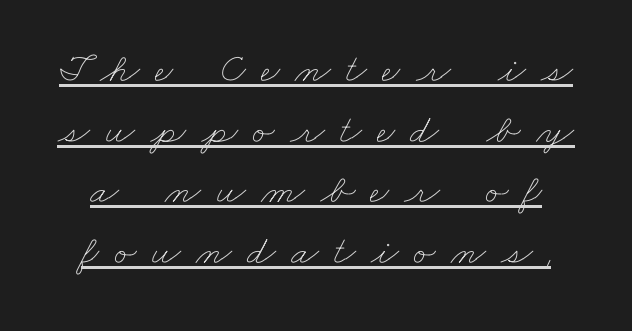
Q: Is the text bold? A: No.
Q: Is the text underlined? A: Yes.
Q: Is the spacing between letters normal or unusually wide? A: Unusually wide.
Q: Is the spacing between lines tight, normal or loose? A: Normal.
Q: Width (condensed, normal, or wide)? A: Wide.
Q: Stroke contrast? A: Low.
Q: x-height? A: Small.
Q: Monospaced? A: No.
